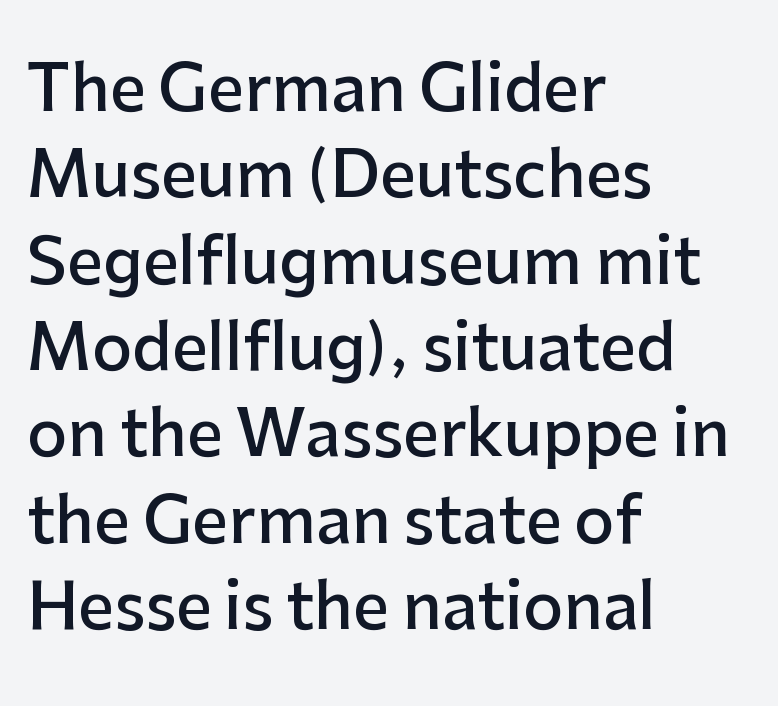
Short and long lines alike share a common starting point at left. Characters remain perfectly vertical along every line. Varying glyph widths throughout — classic text-font behaviour. Anything drawn beneath the words? Only blank space.
